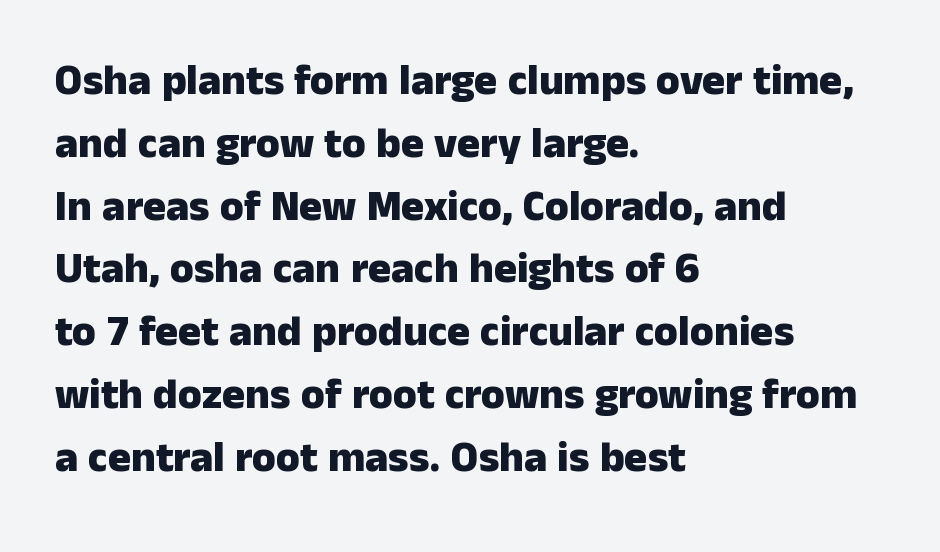
{"serif": "no", "italic": "no", "bold": "yes", "weight": "heavy", "width": "normal", "stroke_contrast": "low", "x_height": "medium", "monospaced": "no", "underline": "no", "align": "left", "line_spacing": "normal", "line_spacing_ratio": 1.46, "letter_spacing": "normal", "letter_spacing_em": 0.0, "glyph_px": 43}
